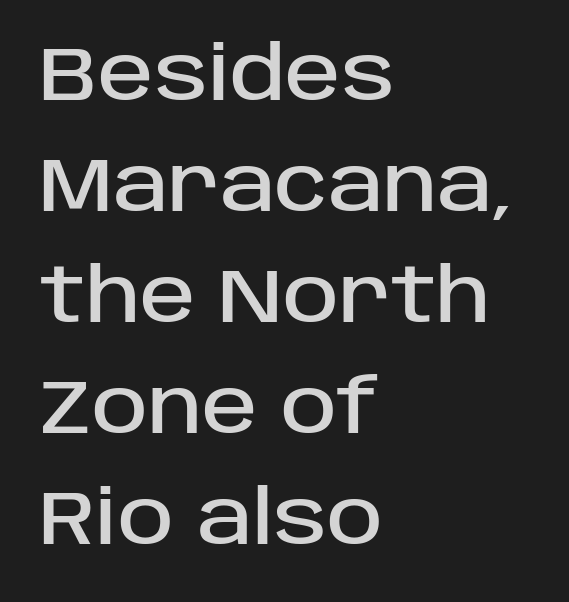
Q: Is the text italic (slanted)? A: No, it is upright.
Q: Is the typeface a serif or a sans-serif typeface? A: Sans-serif.
Q: Is the text underlined? A: No.
Q: How is the paragraph aligned? A: Left-aligned.
Q: Is the spacing between letters normal or unusually wide? A: Normal.
Q: Is the spacing between lines tight, normal or loose? A: Normal.
Q: Width (condensed, normal, or wide)? A: Normal.
Q: Stroke contrast? A: Low.
Q: x-height? A: Large.
Q: Monospaced? A: No.
